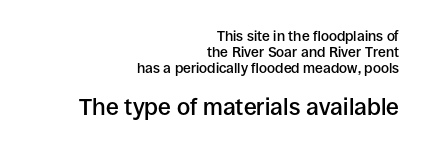
{"italic": "no", "bold": "semi", "underline": "no", "align": "right", "line_spacing": "tight", "line_spacing_ratio": 1.13, "letter_spacing": "normal", "letter_spacing_em": 0.0, "larger_block": "second", "size_ratio": 1.64, "glyph_px": 23}
